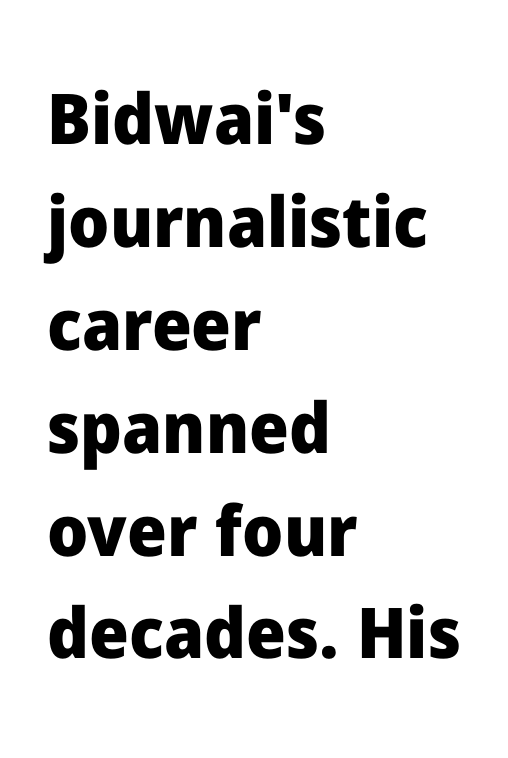
Each glyph is drawn with heavy, bold strokes. Underlining? Definitely not there. Quick note: not italic, upright. The rendering uses natural spacing where letterforms have individual widths. Letter spacing: default. The ragged edge is on the right, which tells us the setting is flush left.
